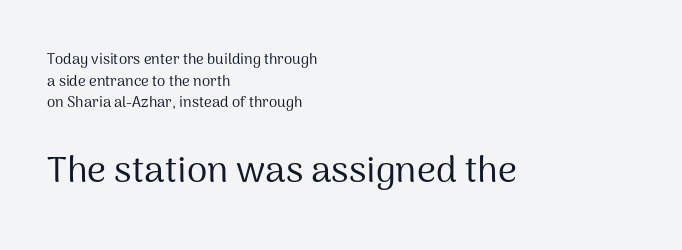
The image shows 37 px regular-weight sans-serif type, upright; set left-aligned, normal line spacing (1.45x), normal letter spacing, not underlined; the second (bottom) block is 2.47x larger; medium stroke contrast and a medium x-height.
